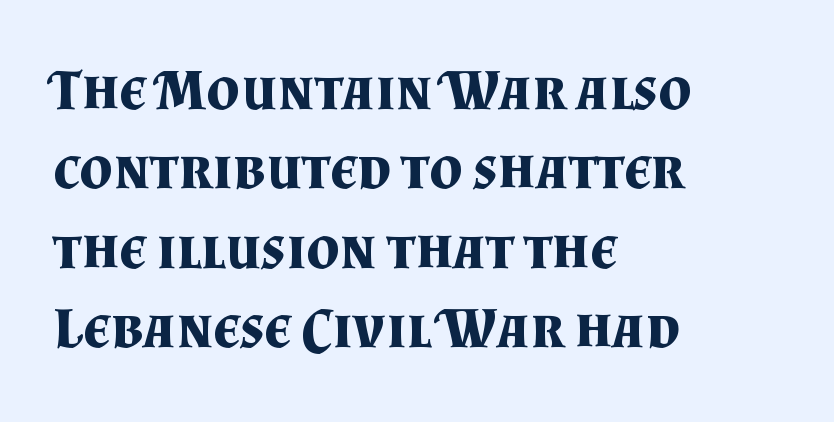
The image shows 58 px bold serif type, upright; set left-aligned, normal line spacing (1.37x), normal letter spacing, not underlined; medium stroke contrast and a small x-height.
